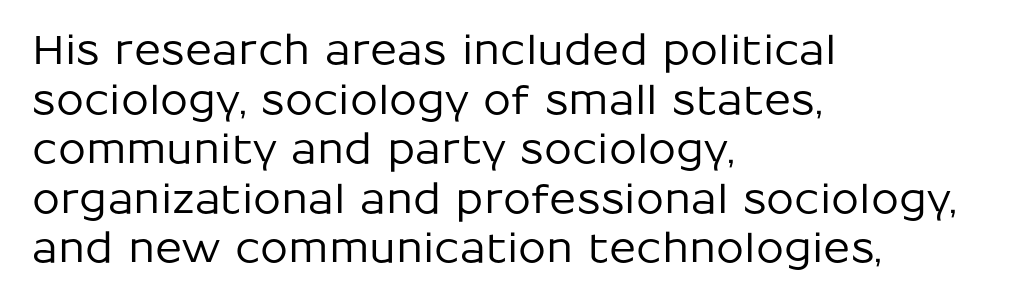
The image shows 40 px sans-serif type, upright; set left-aligned, line spacing 1.24x, normal letter spacing, not underlined; low stroke contrast and a medium x-height.
